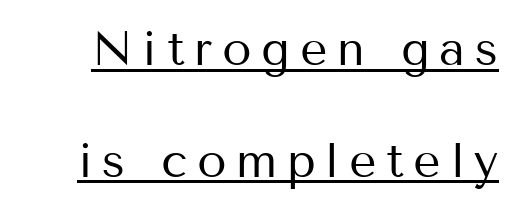
{"serif": "no", "italic": "no", "bold": "no", "weight": "regular", "width": "normal", "stroke_contrast": "medium", "x_height": "medium", "monospaced": "no", "underline": "yes", "line_spacing": "loose", "line_spacing_ratio": 2.33, "letter_spacing": "wide", "letter_spacing_em": 0.2, "glyph_px": 48}
